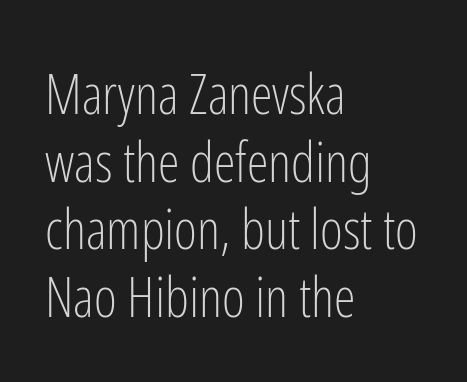
The image shows 55 px light, condensed sans-serif type, upright; set left-aligned, line spacing 1.23x, normal letter spacing, not underlined; low stroke contrast and a medium x-height.
